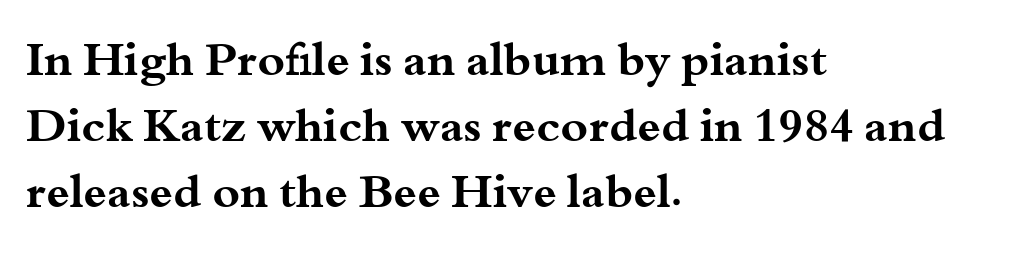
{"serif": "yes", "italic": "no", "bold": "yes", "weight": "bold", "width": "wide", "stroke_contrast": "medium", "x_height": "small", "monospaced": "no", "underline": "no", "align": "left", "line_spacing": "normal", "line_spacing_ratio": 1.4, "letter_spacing": "normal", "letter_spacing_em": 0.0, "glyph_px": 47}
